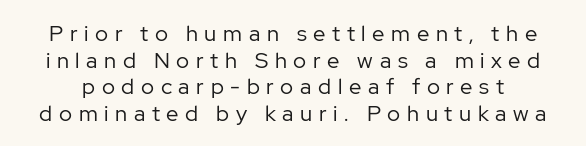
{"italic": "no", "bold": "no", "underline": "no", "line_spacing_ratio": 1.21, "letter_spacing": "wide", "letter_spacing_em": 0.3, "glyph_px": 22}
